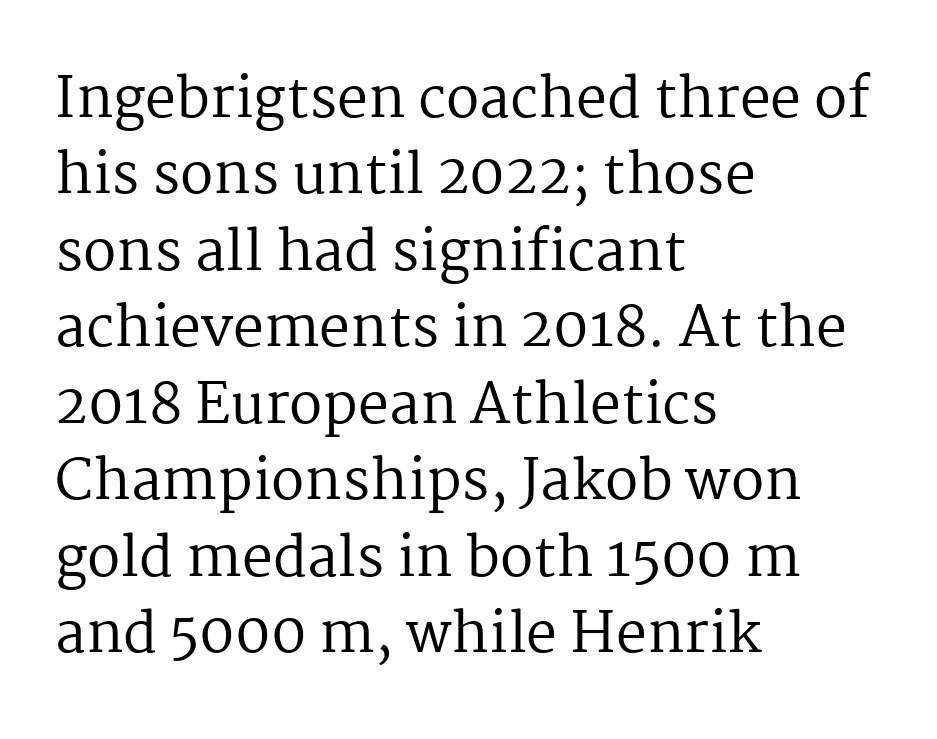
Q: Is the text bold? A: No.
Q: Is the text italic (slanted)? A: No, it is upright.
Q: Is the typeface a serif or a sans-serif typeface? A: Serif.
Q: Is the text underlined? A: No.
Q: How is the paragraph aligned? A: Left-aligned.
Q: Is the spacing between letters normal or unusually wide? A: Normal.
Q: Is the spacing between lines tight, normal or loose? A: Normal.
Q: Width (condensed, normal, or wide)? A: Normal.
Q: Stroke contrast? A: Medium.
Q: x-height? A: Medium.
Q: Monospaced? A: No.
